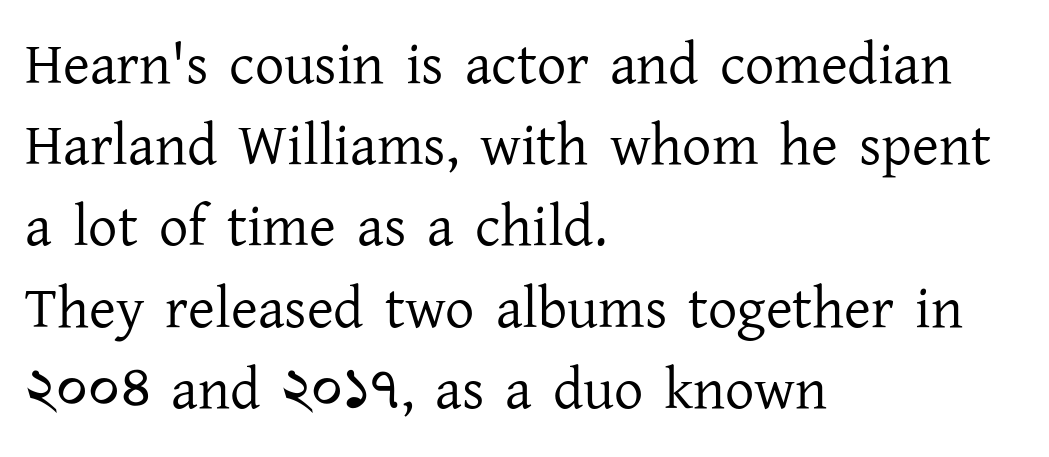
The image shows 58 px regular-weight serif type, upright; set left-aligned, normal line spacing (1.4x), normal letter spacing, not underlined; low stroke contrast and a medium x-height.
